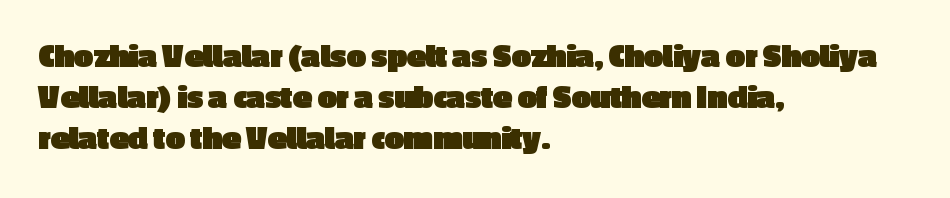
Q: Is the text bold? A: Yes.
Q: Is the text italic (slanted)? A: No, it is upright.
Q: Is the typeface a serif or a sans-serif typeface? A: Sans-serif.
Q: Is the text underlined? A: No.
Q: How is the paragraph aligned? A: Left-aligned.
Q: Is the spacing between letters normal or unusually wide? A: Normal.
Q: Width (condensed, normal, or wide)? A: Normal.
Q: x-height? A: Medium.
Q: Monospaced? A: No.
